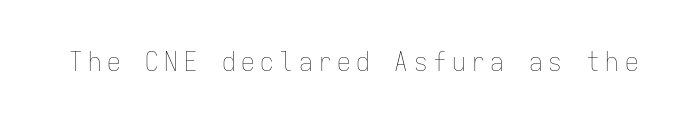
Q: Is the text bold? A: No.
Q: Is the text italic (slanted)? A: No, it is upright.
Q: Is the text underlined? A: No.
Q: Is the spacing between letters normal or unusually wide? A: Unusually wide.
